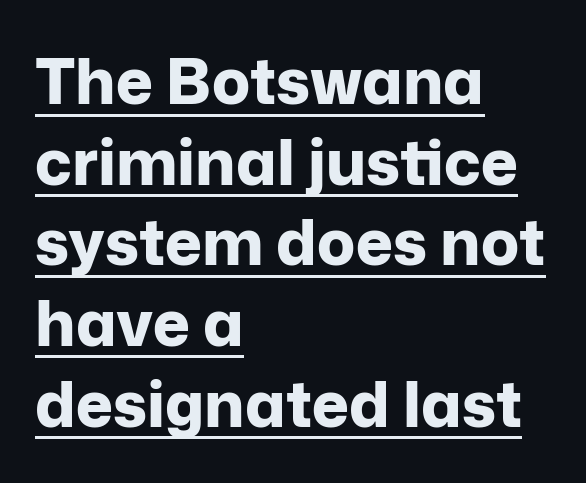
The image shows 63 px bold sans-serif type, upright; set left-aligned, normal line spacing (1.28x), normal letter spacing, underlined; low stroke contrast and a medium x-height.
